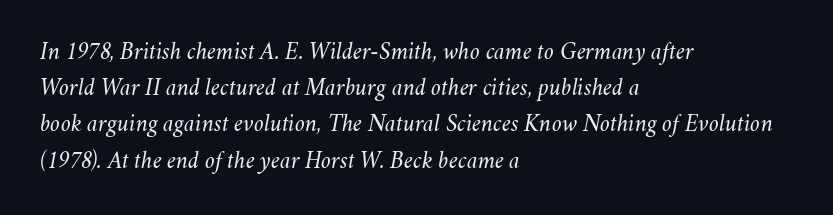
{"italic": "yes", "lean": "right", "slant_degrees": 11, "bold": "no", "underline": "no", "align": "left", "line_spacing": "normal", "line_spacing_ratio": 1.45, "letter_spacing": "normal", "letter_spacing_em": 0.0, "glyph_px": 25}
